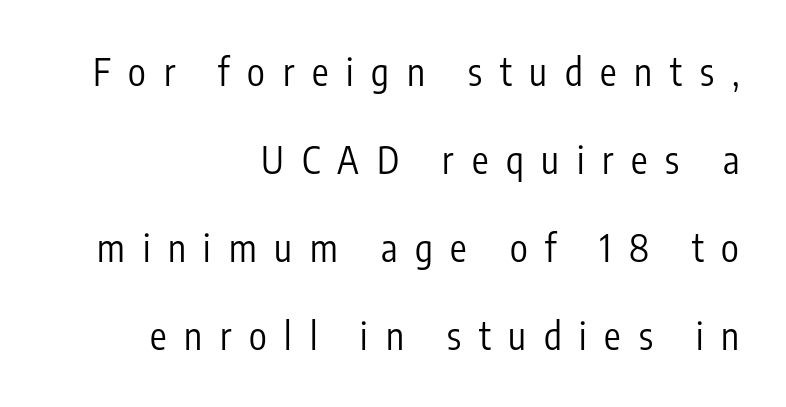
{"serif": "no", "italic": "no", "bold": "no", "weight": "regular", "width": "condensed", "stroke_contrast": "low", "x_height": "medium", "monospaced": "no", "underline": "no", "align": "right", "line_spacing": "loose", "line_spacing_ratio": 2.38, "letter_spacing": "wide", "letter_spacing_em": 0.48, "glyph_px": 37}
